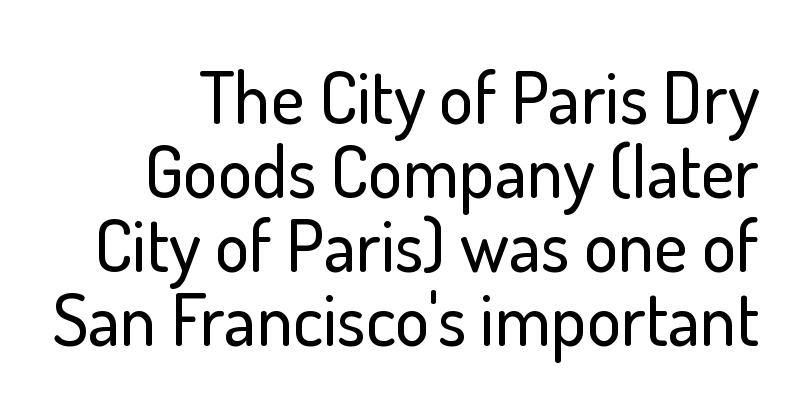
{"serif": "no", "italic": "no", "width": "normal", "stroke_contrast": "low", "x_height": "small", "monospaced": "no", "underline": "no", "line_spacing": "tight", "line_spacing_ratio": 1.03, "letter_spacing": "normal", "letter_spacing_em": 0.0, "glyph_px": 72}
